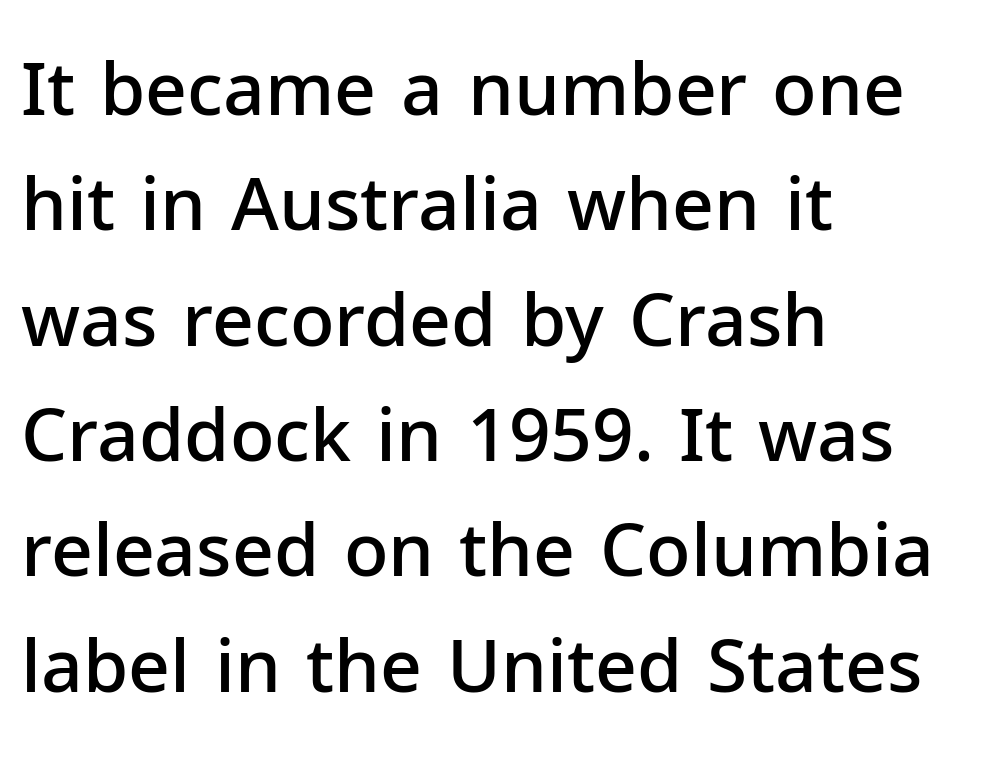
Each glyph is drawn with semibold strokes, heavier than normal yet not fully bold. A student would call this left alignment; a typographer would say flush left, rag right. Bare-footed words on every line. If you measured baseline to baseline, you'd find a middling distance. The typeface chosen for these lines omits serifs.
